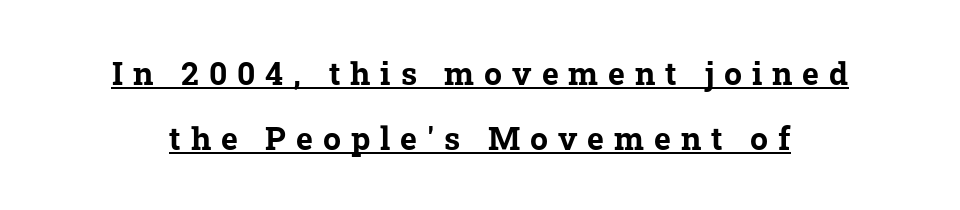
The image shows 32 px bold serif type; set loose line spacing (2.03x), unusually wide letter spacing (+0.31 em), underlined; low stroke contrast and a medium x-height.
